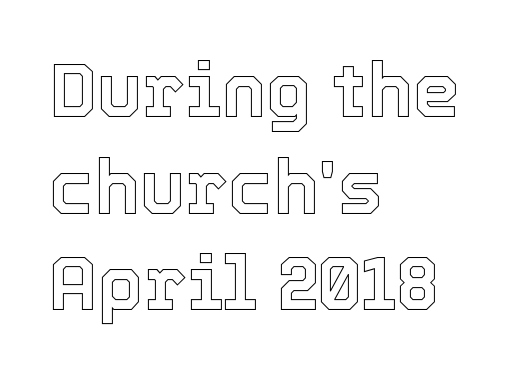
{"italic": "no", "width": "normal", "x_height": "medium", "monospaced": "no", "underline": "no", "align": "left", "line_spacing": "normal", "line_spacing_ratio": 1.29, "letter_spacing": "normal", "letter_spacing_em": 0.0, "glyph_px": 75}
